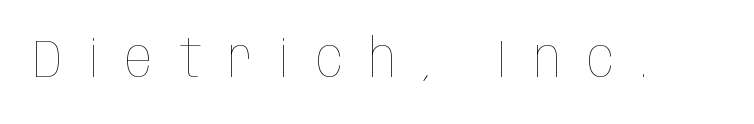
The image shows 54 px thin, condensed type, upright; set unusually wide letter spacing (+0.49 em), not underlined; low stroke contrast and a large x-height.
